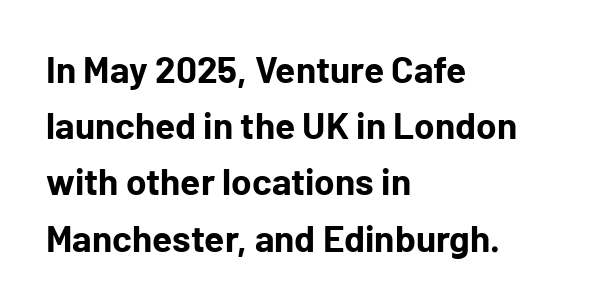
Quick note: interline space is typical. Note: no serifs on the glyphs. The rendering uses natural spacing where letterforms have individual widths. There is no visible air inserted between adjacent glyphs.
